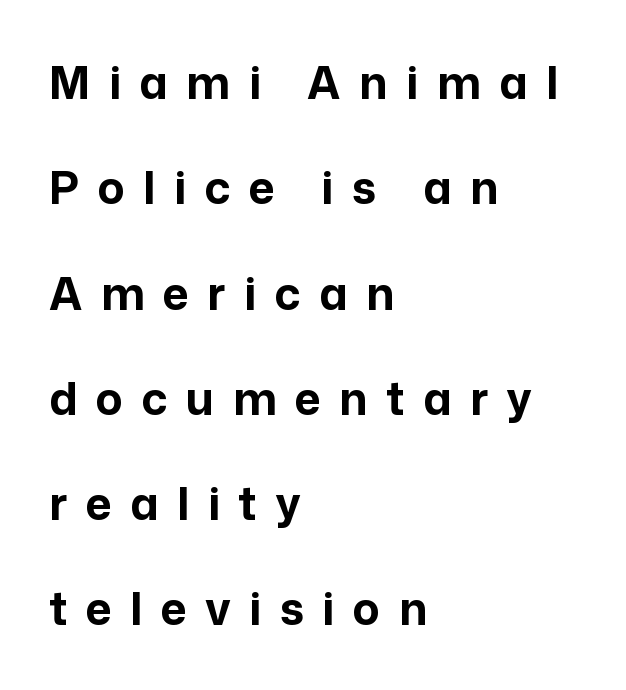
{"serif": "no", "italic": "no", "bold": "yes", "weight": "bold", "width": "normal", "stroke_contrast": "low", "x_height": "medium", "monospaced": "no", "underline": "no", "align": "left", "line_spacing": "loose", "line_spacing_ratio": 2.34, "letter_spacing": "wide", "letter_spacing_em": 0.41, "glyph_px": 45}
